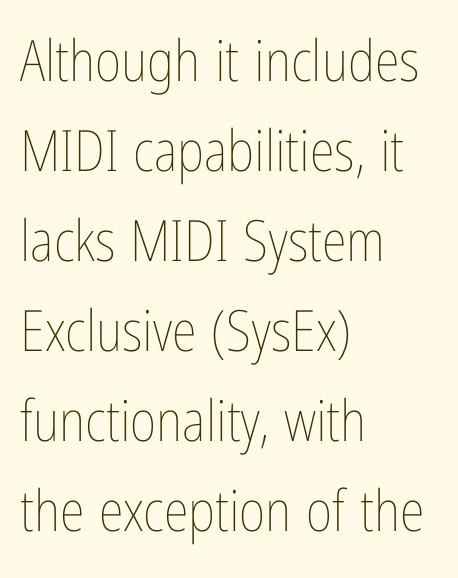
{"italic": "no", "bold": "no", "weight": "thin", "width": "condensed", "stroke_contrast": "low", "x_height": "medium", "monospaced": "no", "underline": "no", "align": "left", "line_spacing": "normal", "line_spacing_ratio": 1.58, "letter_spacing": "normal", "letter_spacing_em": 0.0, "glyph_px": 57}
